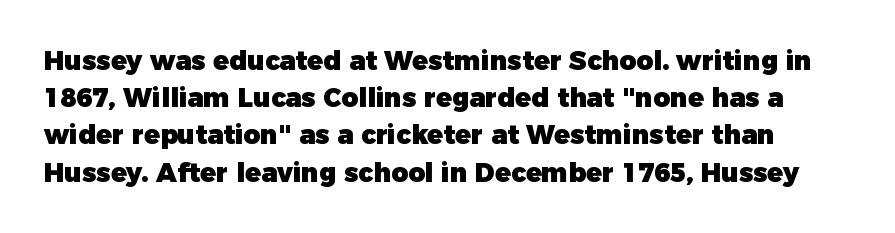
The image shows 26 px bold type, upright; set normal line spacing (1.43x), normal letter spacing, not underlined.
